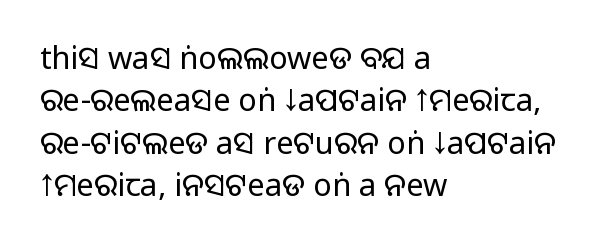
{"serif": "no", "italic": "no", "width": "normal", "stroke_contrast": "medium", "monospaced": "no", "underline": "no", "align": "left", "line_spacing": "normal", "line_spacing_ratio": 1.37, "letter_spacing": "normal", "letter_spacing_em": 0.0, "glyph_px": 31}
